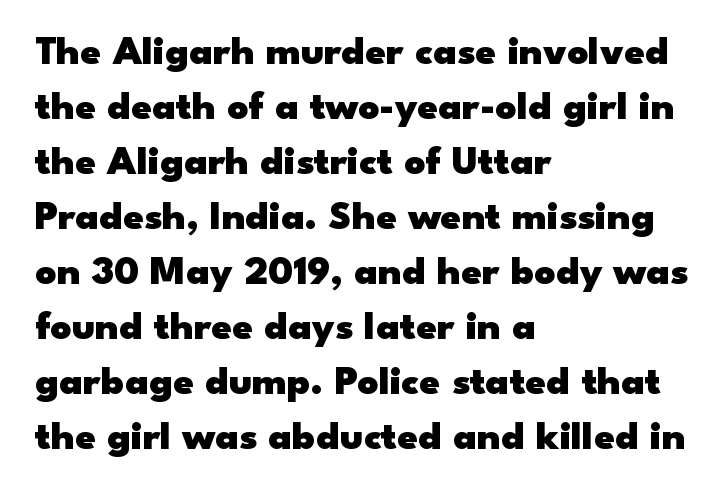
{"serif": "no", "italic": "no", "bold": "yes", "weight": "heavy", "width": "wide", "stroke_contrast": "low", "x_height": "small", "monospaced": "no", "underline": "no", "align": "left", "line_spacing": "normal", "line_spacing_ratio": 1.34, "letter_spacing": "normal", "letter_spacing_em": 0.0, "glyph_px": 41}
